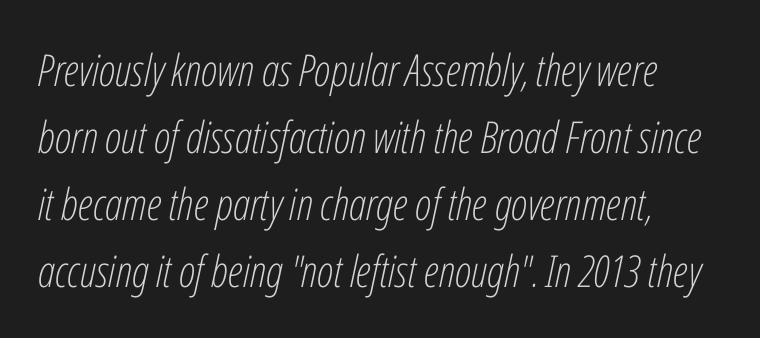
The specimen omits any rule beneath the text block's lines. Stem width sits at or under what a default text font uses. The rendering applies a slant to the glyphs. The gaps between neighbouring characters are ordinary and unremarkable.
